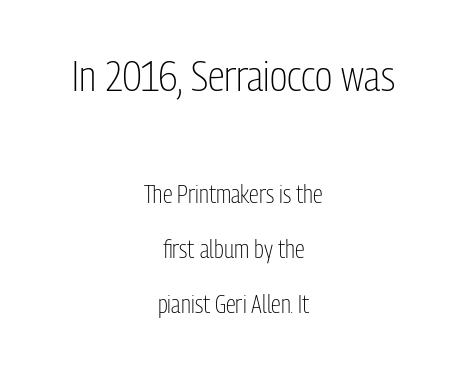
The image shows 43 px light, condensed sans-serif type, upright; set centered, loose line spacing (2.2x), normal letter spacing, not underlined; the first (top) block is 1.72x larger; low stroke contrast and a medium x-height.
